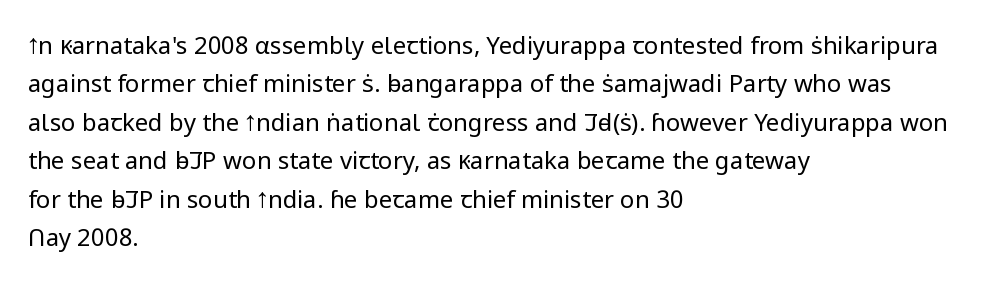
{"italic": "no", "bold": "no", "underline": "no", "align": "left", "line_spacing": "normal", "line_spacing_ratio": 1.6, "letter_spacing": "normal", "letter_spacing_em": 0.0, "glyph_px": 24}
